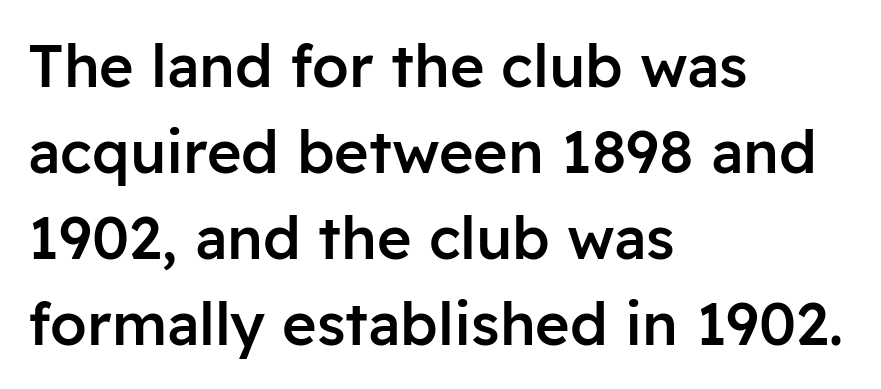
A roman cut, with each character standing at attention. Caption: standard tracking, unaltered. The letters advance in unequal steps, a hallmark of proportional type. The type family on display is of the sans-serif kind.
